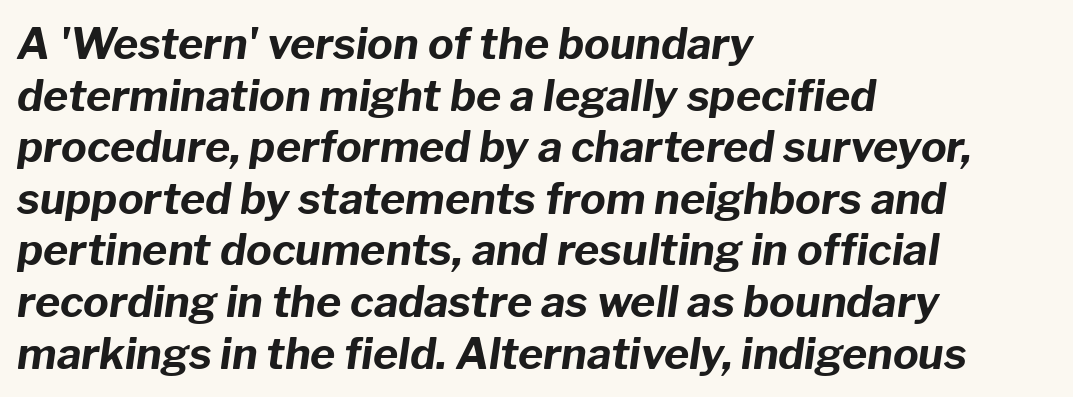
Q: Is the text bold? A: Yes.
Q: Is the text italic (slanted)? A: Yes, it leans right by about 8 degrees.
Q: Is the text underlined? A: No.
Q: How is the paragraph aligned? A: Left-aligned.
Q: Is the spacing between letters normal or unusually wide? A: Normal.
Q: Width (condensed, normal, or wide)? A: Normal.
Q: Stroke contrast? A: Low.
Q: x-height? A: Medium.
Q: Monospaced? A: No.
